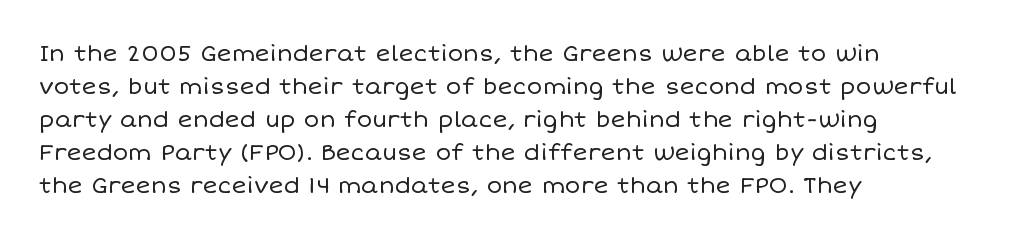
Does extra space separate the letters? No, they use regular spacing. The rendering anchors every line to the left-hand side. The axis of the letterforms is exactly vertical. These lines sit exactly where default settings would place them. Ink coverage per letter is moderate at most. Bare-footed words on every line.
